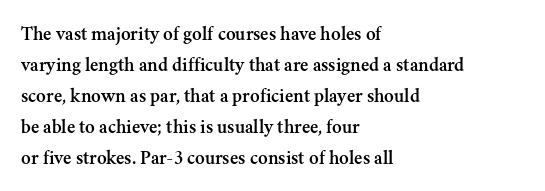
Q: Is the text italic (slanted)? A: No, it is upright.
Q: Is the text underlined? A: No.
Q: How is the paragraph aligned? A: Left-aligned.
Q: Is the spacing between letters normal or unusually wide? A: Normal.
Q: Is the spacing between lines tight, normal or loose? A: Normal.
